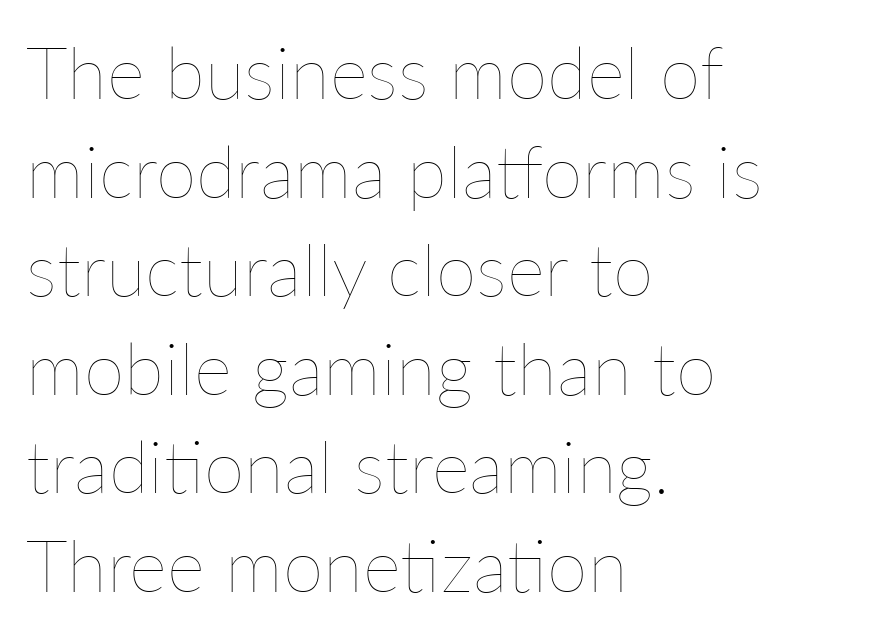
Q: Is the text bold? A: No.
Q: Is the text italic (slanted)? A: No, it is upright.
Q: Is the text underlined? A: No.
Q: How is the paragraph aligned? A: Left-aligned.
Q: Is the spacing between letters normal or unusually wide? A: Normal.
Q: Is the spacing between lines tight, normal or loose? A: Normal.
Q: Width (condensed, normal, or wide)? A: Normal.
Q: Stroke contrast? A: Low.
Q: x-height? A: Medium.
Q: Monospaced? A: No.
